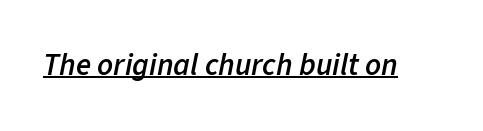
Q: Is the text bold? A: Semi-bold.
Q: Is the text italic (slanted)? A: Yes, it leans right by about 11 degrees.
Q: Is the text underlined? A: Yes.
Q: Is the spacing between letters normal or unusually wide? A: Normal.
Q: Width (condensed, normal, or wide)? A: Normal.
Q: Stroke contrast? A: Low.
Q: x-height? A: Medium.
Q: Monospaced? A: No.
